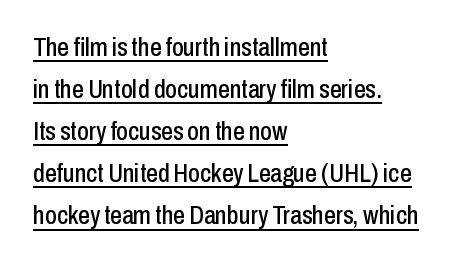
Q: Is the text italic (slanted)? A: No, it is upright.
Q: Is the text underlined? A: Yes.
Q: How is the paragraph aligned? A: Left-aligned.
Q: Is the spacing between letters normal or unusually wide? A: Normal.
Q: Is the spacing between lines tight, normal or loose? A: Normal.
